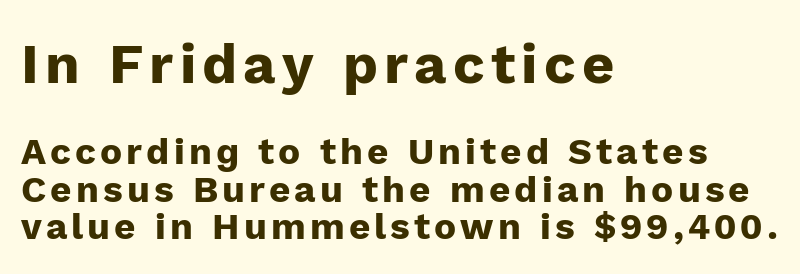
The image shows 56 px heavy sans-serif type, upright; set left-aligned, tight line spacing (1.02x), not underlined; the first (top) block is 1.51x larger; low stroke contrast and a medium x-height.
